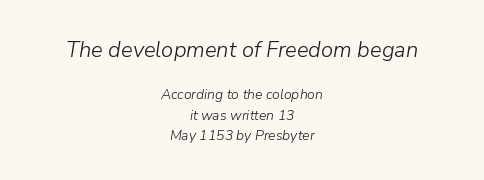
Q: Is the text bold? A: No.
Q: Is the text italic (slanted)? A: Yes, it leans right by about 9 degrees.
Q: Is the text underlined? A: No.
Q: How is the paragraph aligned? A: Centered.
Q: Is the spacing between letters normal or unusually wide? A: Normal.
Q: Is the spacing between lines tight, normal or loose? A: Normal.
Q: Which block of text is set in a larger size, the first (top) or the second (bottom)? A: The first (top) one.
